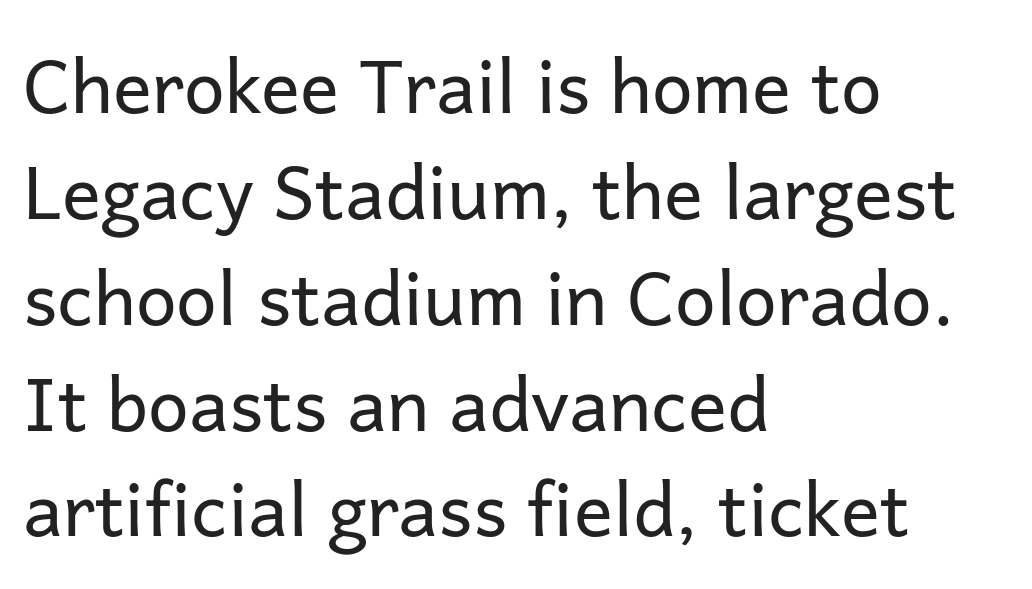
The image shows 73 px regular-weight sans-serif type, upright; set left-aligned, normal line spacing (1.45x), normal letter spacing, not underlined; low stroke contrast and a medium x-height.
